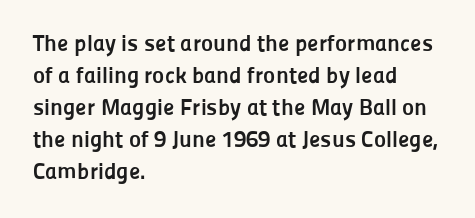
The image shows 23 px bold type, upright; set left-aligned, normal line spacing (1.39x), normal letter spacing, not underlined.
